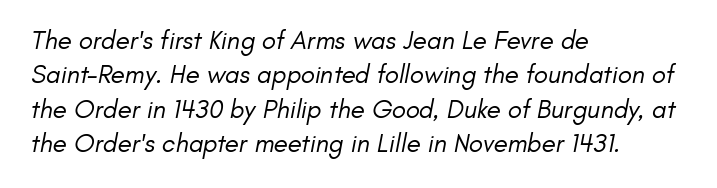
The image shows 26 px text type; set left-aligned, normal line spacing (1.32x), normal letter spacing, not underlined.
